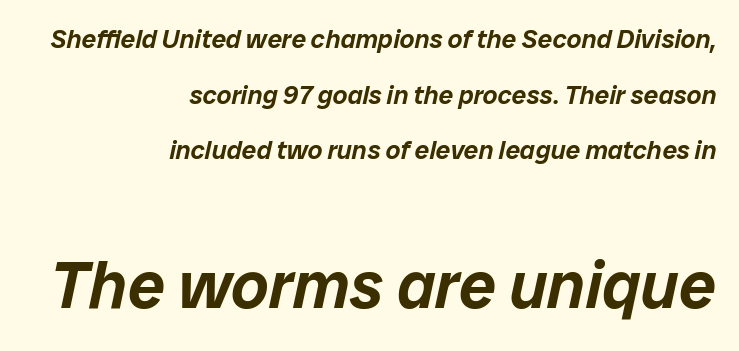
Q: Is the text italic (slanted)? A: Yes, it leans right by about 12 degrees.
Q: Is the text underlined? A: No.
Q: How is the paragraph aligned? A: Right-aligned.
Q: Is the spacing between letters normal or unusually wide? A: Normal.
Q: Is the spacing between lines tight, normal or loose? A: Loose.
Q: Which block of text is set in a larger size, the first (top) or the second (bottom)? A: The second (bottom) one.
Q: Width (condensed, normal, or wide)? A: Normal.
Q: Stroke contrast? A: Low.
Q: x-height? A: Medium.
Q: Monospaced? A: No.
